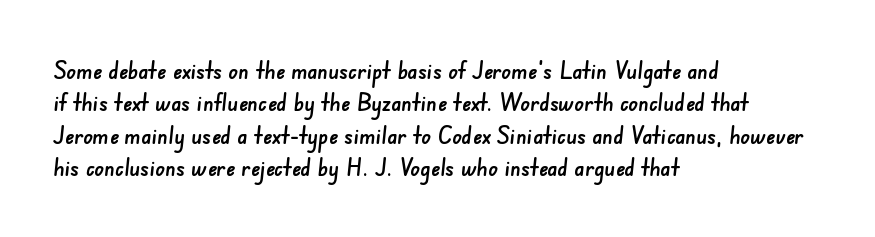
{"underline": "no", "align": "left", "line_spacing": "normal", "line_spacing_ratio": 1.35, "letter_spacing": "normal", "letter_spacing_em": 0.0, "glyph_px": 24}
